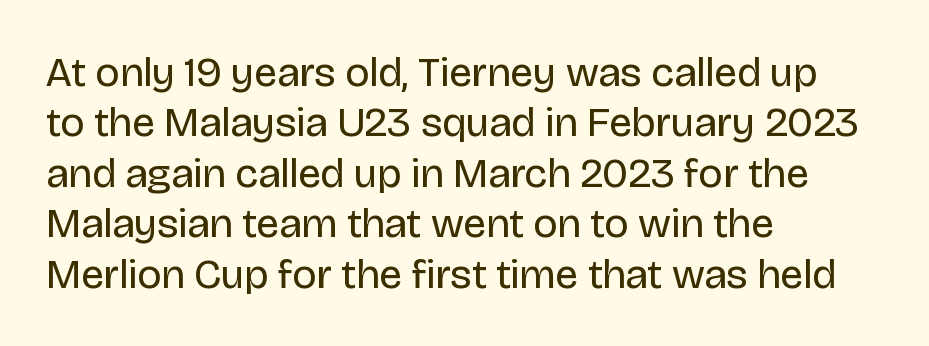
{"serif": "no", "italic": "no", "bold": "no", "weight": "regular", "width": "normal", "stroke_contrast": "low", "x_height": "large", "monospaced": "no", "underline": "no", "align": "left", "line_spacing_ratio": 1.2, "letter_spacing": "normal", "letter_spacing_em": 0.0, "glyph_px": 42}
